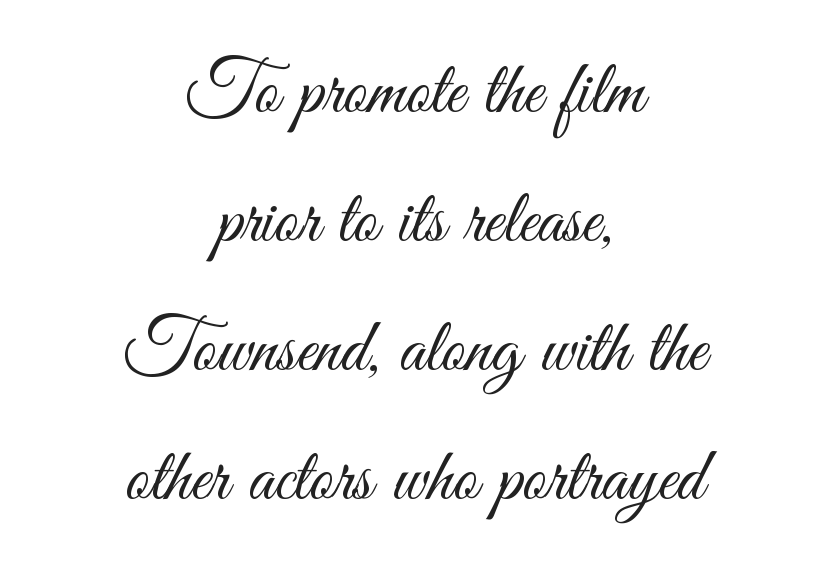
The baseline area is clear. These lines are centered, leaving both edges ragged. The horizontal fit of the characters is conventional and even. Compared with a typical body face, this is equally light or lighter still. You could not count columns in this text — the font is proportionally spaced.
